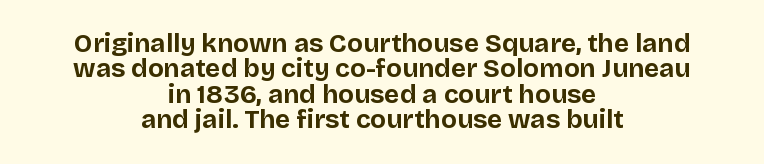
{"italic": "no", "bold": "yes", "underline": "no", "align": "center", "line_spacing": "tight", "line_spacing_ratio": 0.98, "letter_spacing": "normal", "letter_spacing_em": 0.0, "glyph_px": 26}
